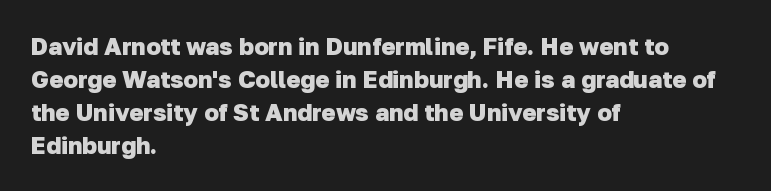
The image shows 24 px bold type; set left-aligned, normal line spacing (1.37x), normal letter spacing, not underlined.
